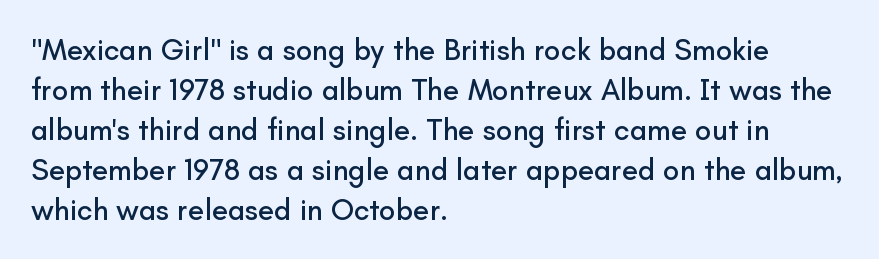
The image shows 30 px sans-serif type, upright; set left-aligned, normal line spacing (1.33x), normal letter spacing, not underlined; low stroke contrast and a small x-height.
